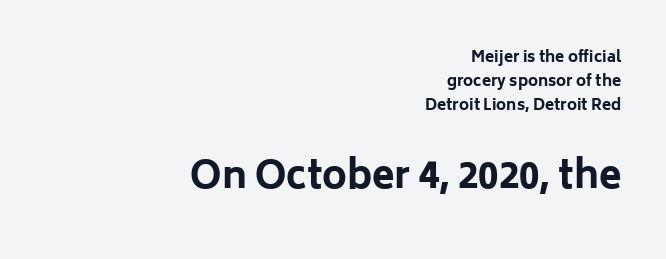
Q: Is the text bold? A: Yes.
Q: Is the text italic (slanted)? A: No, it is upright.
Q: Is the typeface a serif or a sans-serif typeface? A: Sans-serif.
Q: Is the text underlined? A: No.
Q: How is the paragraph aligned? A: Right-aligned.
Q: Is the spacing between letters normal or unusually wide? A: Normal.
Q: Is the spacing between lines tight, normal or loose? A: Normal.
Q: Which block of text is set in a larger size, the first (top) or the second (bottom)? A: The second (bottom) one.
Q: Width (condensed, normal, or wide)? A: Normal.
Q: Stroke contrast? A: Low.
Q: x-height? A: Medium.
Q: Monospaced? A: No.
